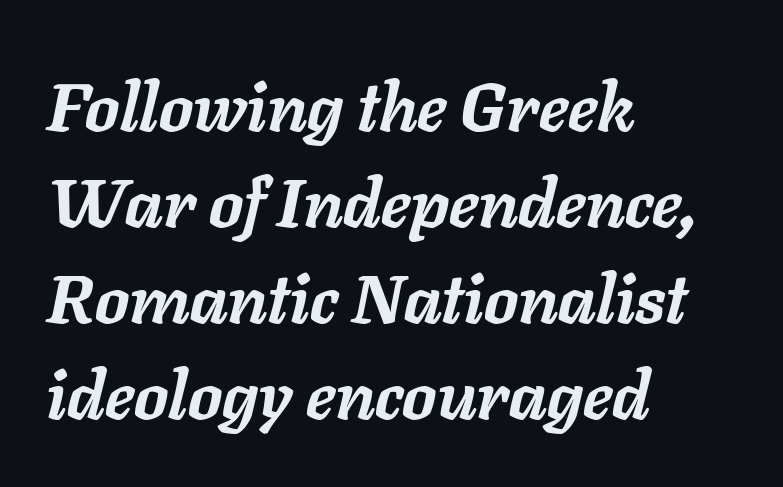
{"italic": "yes", "lean": "right", "slant_degrees": 11, "bold": "yes", "weight": "semibold", "width": "normal", "stroke_contrast": "low", "x_height": "medium", "monospaced": "no", "underline": "no", "align": "left", "line_spacing": "normal", "line_spacing_ratio": 1.41, "letter_spacing": "normal", "letter_spacing_em": 0.0, "glyph_px": 68}
